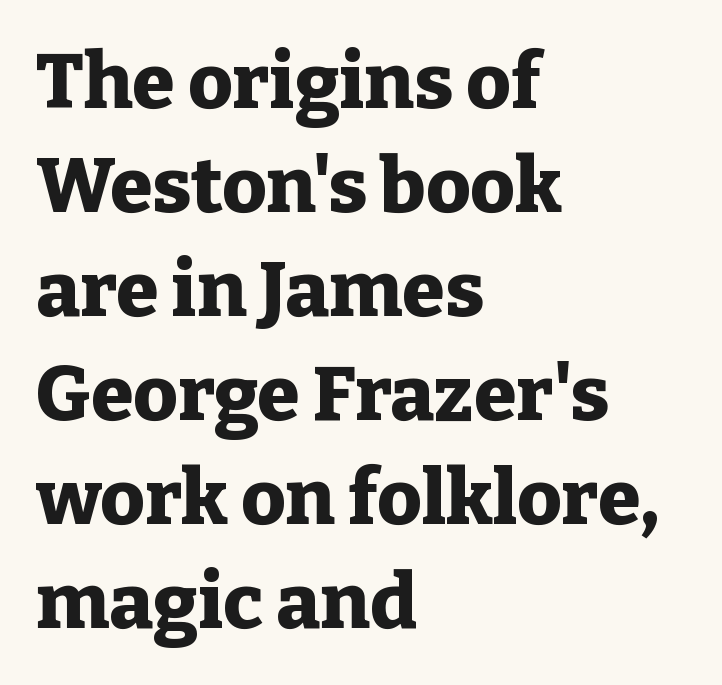
The image shows 77 px heavy serif type, upright; set left-aligned, normal line spacing (1.35x), normal letter spacing, not underlined; low stroke contrast and a medium x-height.
